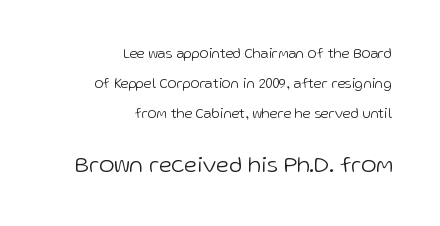
The image shows 23 px text type, upright; set right-aligned, loose line spacing (2.15x), normal letter spacing, not underlined; the second (bottom) block is 1.64x larger.
